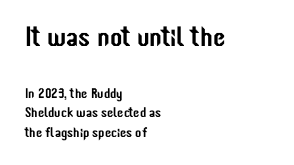
The image shows 28 px condensed sans-serif type, upright; set left-aligned, normal line spacing (1.4x), normal letter spacing, not underlined; the first (top) block is 2.0x larger; low stroke contrast and a medium x-height.
